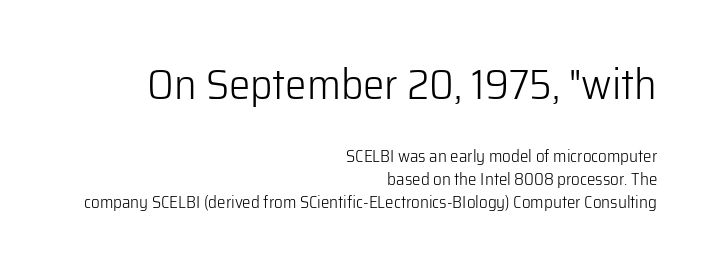
Q: Is the text bold? A: No.
Q: Is the text italic (slanted)? A: No, it is upright.
Q: Is the typeface a serif or a sans-serif typeface? A: Sans-serif.
Q: Is the text underlined? A: No.
Q: How is the paragraph aligned? A: Right-aligned.
Q: Is the spacing between letters normal or unusually wide? A: Normal.
Q: Is the spacing between lines tight, normal or loose? A: Normal.
Q: Which block of text is set in a larger size, the first (top) or the second (bottom)? A: The first (top) one.
Q: Width (condensed, normal, or wide)? A: Normal.
Q: Stroke contrast? A: Low.
Q: x-height? A: Medium.
Q: Monospaced? A: No.
